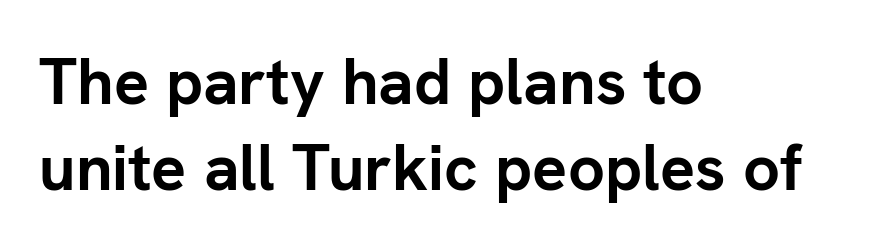
Leftover space on each line is placed entirely after the last word. Varying glyph widths throughout — classic text-font behaviour. Are there feet on the stems? There aren't — it's a sans. Tall strokes in this sample are plumb rather than angled. Each new line begins a customary step beneath the previous one. The font is running at its bold setting.
